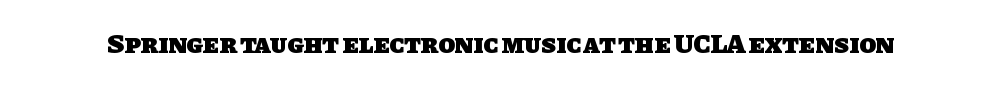
{"bold": "yes", "underline": "no", "letter_spacing": "normal", "letter_spacing_em": 0.0, "glyph_px": 27}
